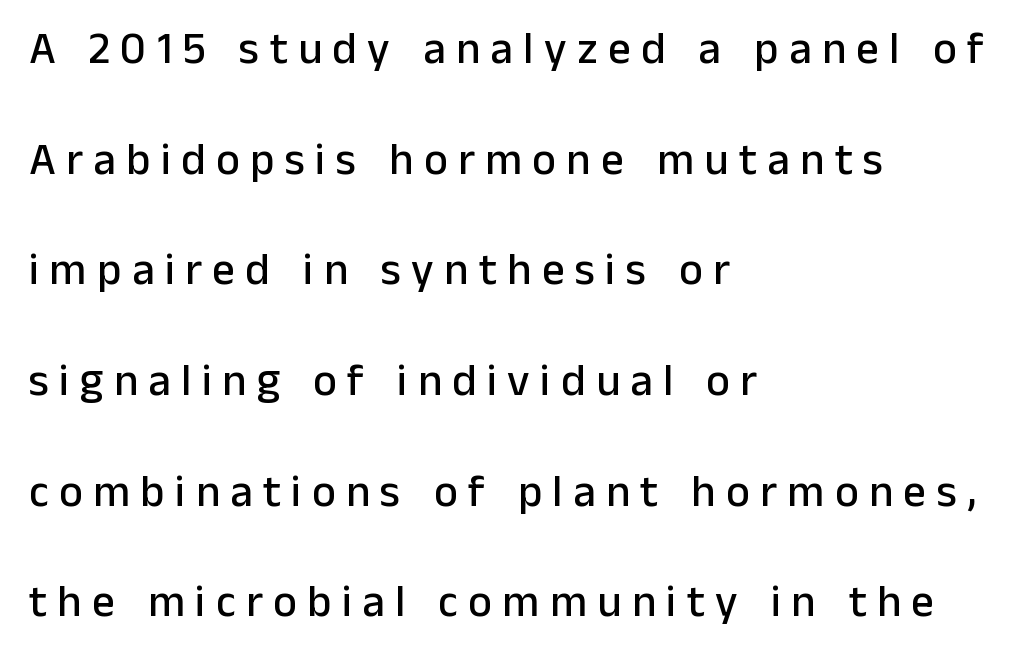
Q: Is the text italic (slanted)? A: No, it is upright.
Q: Is the typeface a serif or a sans-serif typeface? A: Sans-serif.
Q: Is the text underlined? A: No.
Q: How is the paragraph aligned? A: Left-aligned.
Q: Is the spacing between letters normal or unusually wide? A: Unusually wide.
Q: Is the spacing between lines tight, normal or loose? A: Loose.
Q: Width (condensed, normal, or wide)? A: Normal.
Q: Stroke contrast? A: Low.
Q: x-height? A: Medium.
Q: Monospaced? A: No.
